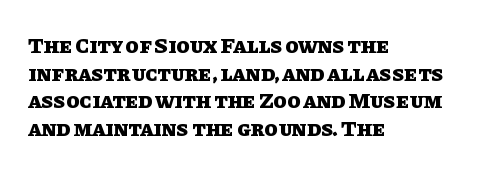
These words are printed bold, with thick strokes throughout. The string is rendered with underlining switched off. What's the leading like? Ordinary, nothing unusual. Tracking value appears to be zero — textbook default spacing. This rendering uses left alignment, leaving the right contour irregular. Every stem runs plumb, perpendicular to the baseline.
